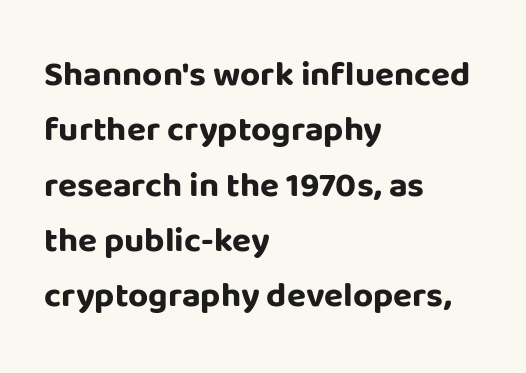
Visually the block forms a straight wall on the left and a jagged coastline on the right. Underline: absent. The characters display no serif detailing; their extremities are plain. The leading is moderate, giving the passage an even texture.
